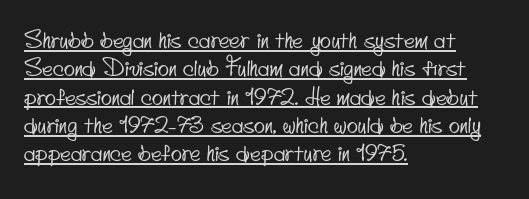
Q: Is the text underlined? A: Yes.
Q: How is the paragraph aligned? A: Left-aligned.
Q: Is the spacing between letters normal or unusually wide? A: Normal.
